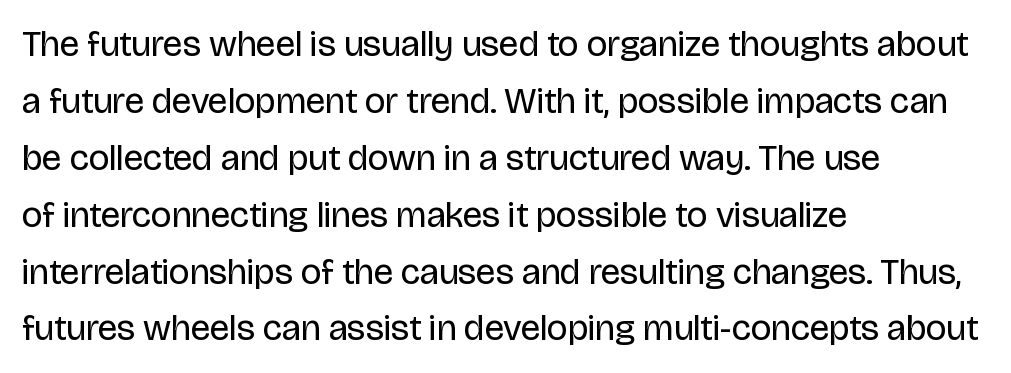
The image shows 36 px regular-weight sans-serif type, upright; set left-aligned, normal line spacing (1.58x), normal letter spacing, not underlined; low stroke contrast and a large x-height.
